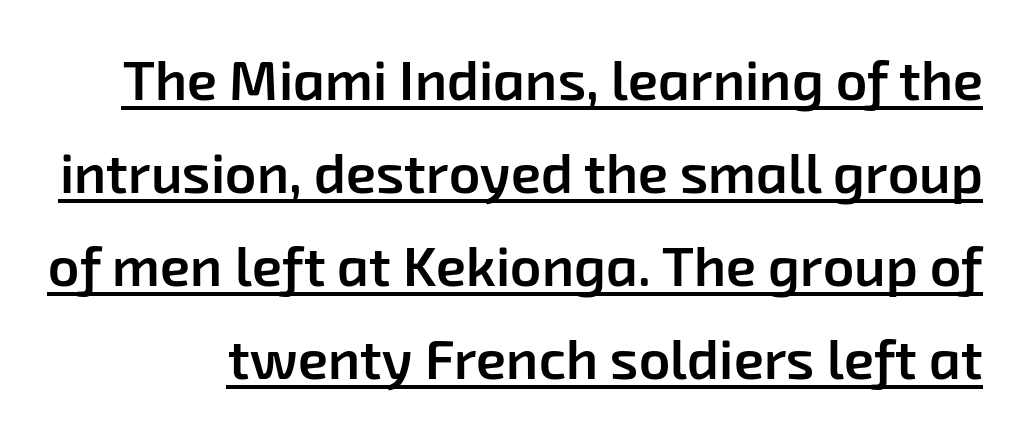
Q: Is the text bold? A: Semi-bold.
Q: Is the typeface a serif or a sans-serif typeface? A: Sans-serif.
Q: Is the text underlined? A: Yes.
Q: Is the spacing between letters normal or unusually wide? A: Normal.
Q: Is the spacing between lines tight, normal or loose? A: Normal.
Q: Width (condensed, normal, or wide)? A: Normal.
Q: Stroke contrast? A: Low.
Q: x-height? A: Medium.
Q: Monospaced? A: No.
